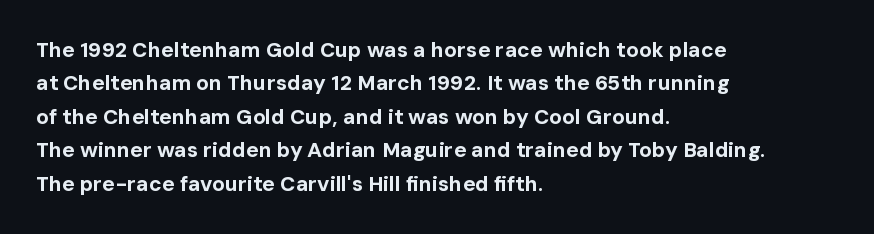
The lines sit at an ordinary, default distance from one another. Bare-footed words on every line. The rendering uses a bold face; every stroke is thick and dark. Posture: upright roman.
